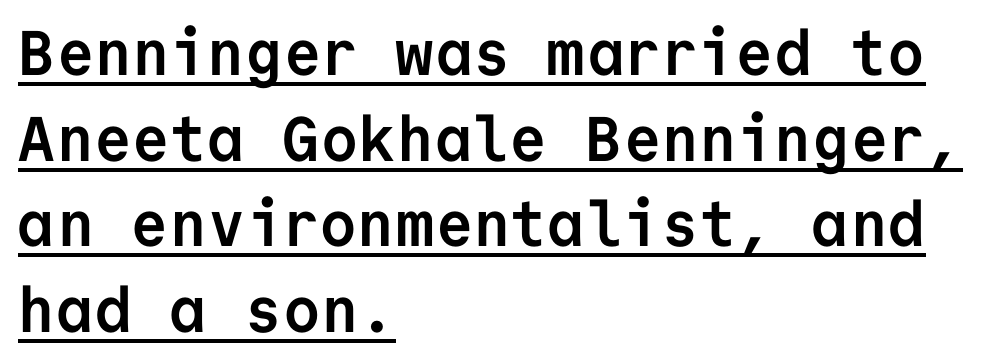
This sample uses plain, unmodified letter spacing. Typeset ragged right — the left edge is the straight one. The sample's only ornament is a line tracing under the words. These lines are rendered in a fixed-pitch font. This sample uses a sans-serif face. Emphasis by weight is at full strength: bold.
